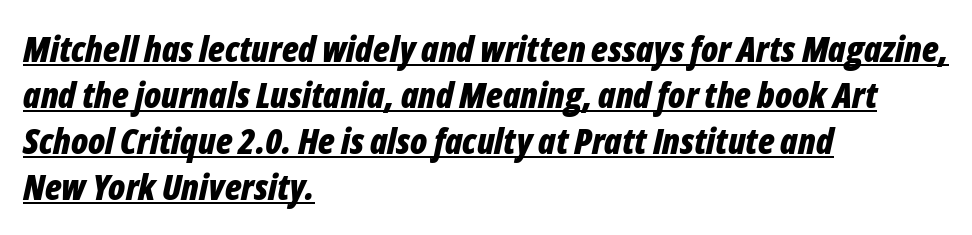
The image shows 36 px bold, condensed type, italic (leaning right); set left-aligned, normal line spacing (1.28x), normal letter spacing, underlined; low stroke contrast and a medium x-height.
